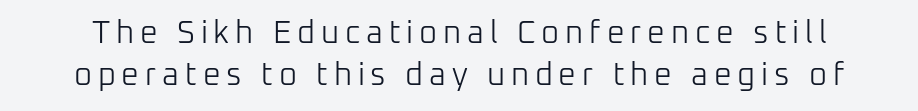
The letters advance in unequal steps, a hallmark of proportional type. Lines of text with bare space underneath. The characters are drawn with everyday or finer stroke widths. It's the straight-up-and-down kind of type. Serifs: no, the terminals of the letterforms are clean.
